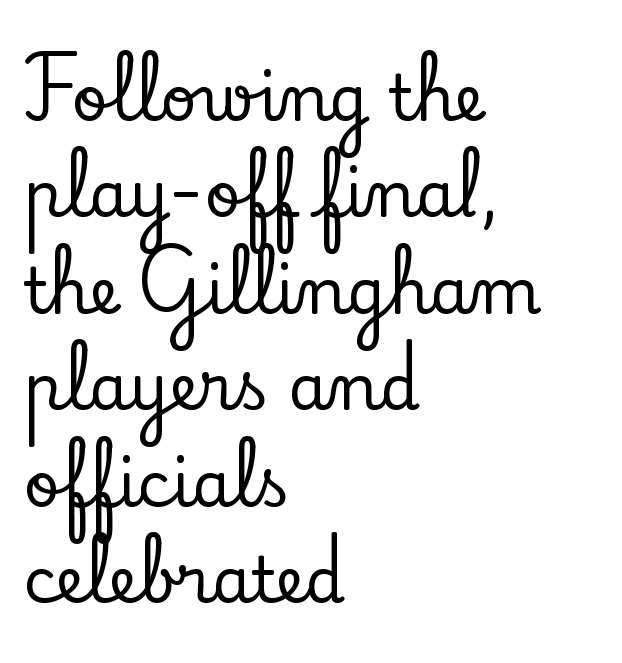
{"serif": "yes", "italic": "no", "width": "normal", "stroke_contrast": "low", "x_height": "small", "monospaced": "no", "underline": "no", "align": "left", "line_spacing": "normal", "line_spacing_ratio": 1.53, "letter_spacing": "normal", "letter_spacing_em": 0.0, "glyph_px": 63}
